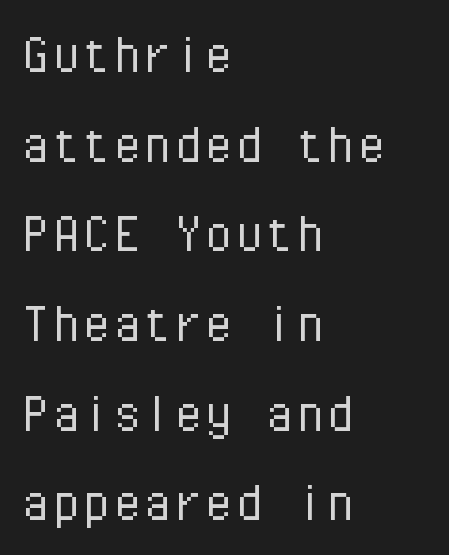
The image shows 61 px light sans-serif type, upright, monospaced; set left-aligned, normal line spacing (1.47x), normal letter spacing, not underlined; low stroke contrast and a medium x-height.
